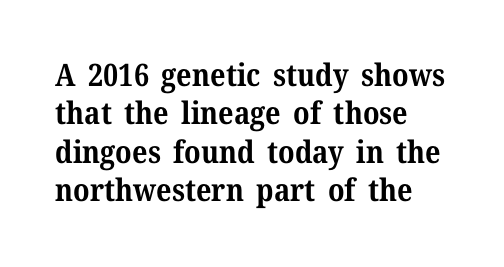
Left-aligned paragraph, ragged on the right. Do the characters align in a grid? No, the font is proportional. Observe the serifs anchoring each vertical stroke in this sample. Caption: standard tracking, unaltered.
